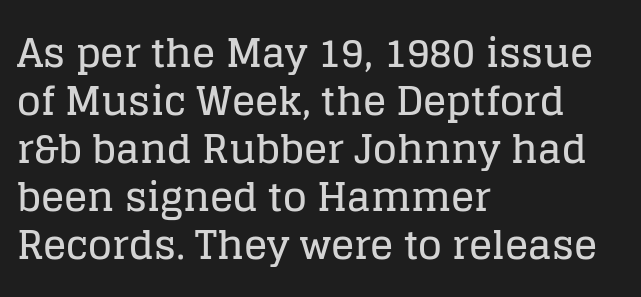
The image shows 39 px serif type, upright; set left-aligned, line spacing 1.23x, normal letter spacing, not underlined; low stroke contrast and a large x-height.
